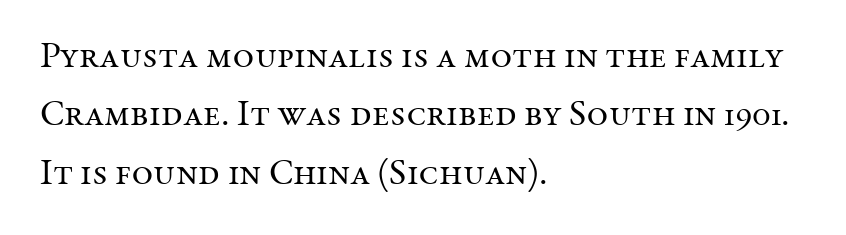
This sample has the flowing, uneven cadence of proportional lettering. Line beginnings align vertically; line endings do not. This is serif lettering, the kind often seen in printed books. The baseline area is clear. Vertically, the passage feels balanced, rows spaced as you'd expect.
